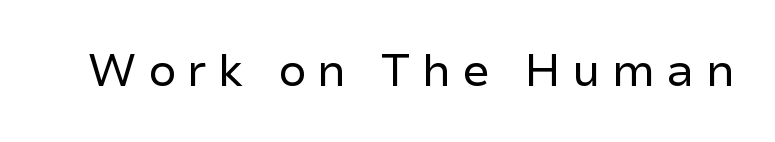
This rendering widens character spacing well past its baseline value. I'd call this a sans setting — the letters go barefoot. The rendering uses natural spacing where letterforms have individual widths. The weight would be labelled regular, book, light, or lighter still.
